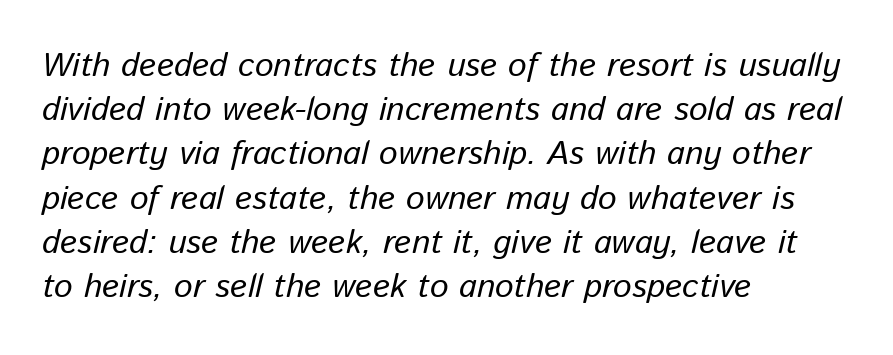
{"italic": "yes", "lean": "right", "slant_degrees": 13, "bold": "no", "weight": "regular", "width": "normal", "stroke_contrast": "low", "x_height": "medium", "monospaced": "no", "underline": "no", "align": "left", "line_spacing": "normal", "line_spacing_ratio": 1.34, "letter_spacing": "normal", "letter_spacing_em": 0.0, "glyph_px": 33}
